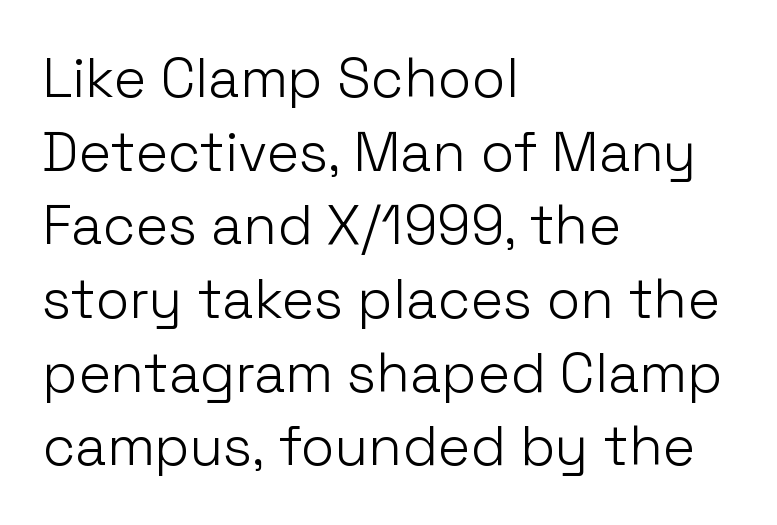
{"serif": "no", "italic": "no", "bold": "no", "weight": "light", "width": "normal", "stroke_contrast": "low", "x_height": "medium", "monospaced": "no", "underline": "no", "align": "left", "line_spacing": "normal", "line_spacing_ratio": 1.34, "letter_spacing": "normal", "letter_spacing_em": 0.0, "glyph_px": 55}
